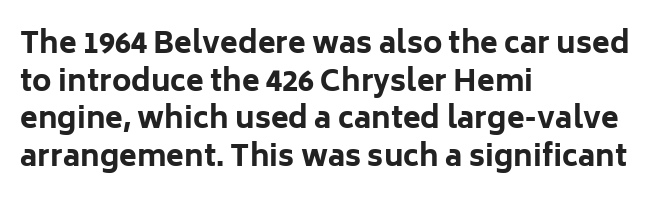
Q: Is the text bold? A: Yes.
Q: Is the text italic (slanted)? A: No, it is upright.
Q: Is the typeface a serif or a sans-serif typeface? A: Sans-serif.
Q: Is the text underlined? A: No.
Q: How is the paragraph aligned? A: Left-aligned.
Q: Is the spacing between letters normal or unusually wide? A: Normal.
Q: Is the spacing between lines tight, normal or loose? A: Normal.
Q: Width (condensed, normal, or wide)? A: Normal.
Q: Stroke contrast? A: Low.
Q: x-height? A: Medium.
Q: Monospaced? A: No.
